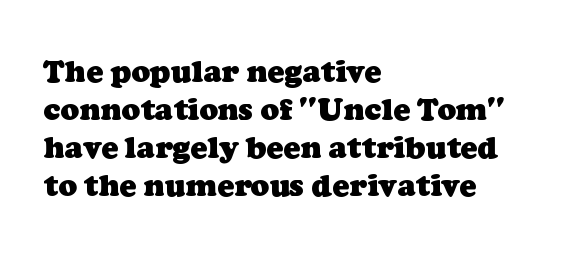
Q: Is the text bold? A: Yes.
Q: Is the typeface a serif or a sans-serif typeface? A: Serif.
Q: Is the text underlined? A: No.
Q: How is the paragraph aligned? A: Left-aligned.
Q: Is the spacing between letters normal or unusually wide? A: Normal.
Q: Width (condensed, normal, or wide)? A: Normal.
Q: Stroke contrast? A: Low.
Q: x-height? A: Medium.
Q: Monospaced? A: No.
